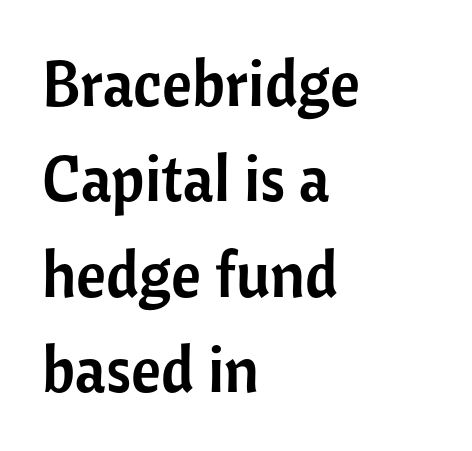
Compared with a centered layout, this one pins lines to the left instead. Compared with typical body copy, the letter spacing here is the same. The string is rendered with underlining switched off. If you drew a line through each stem, it would be perfectly vertical. Character widths vary here, with narrow letters taking less room than wide ones.
